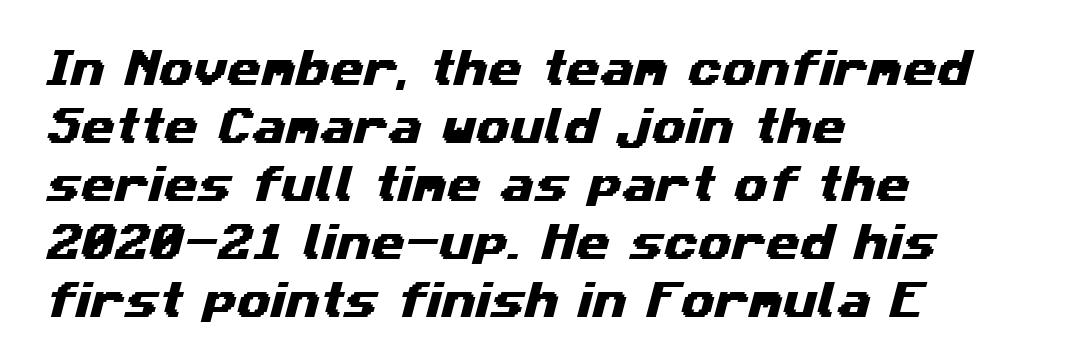
In terms of leading, this rendering sits right in the middle. Look at the bottom of the vertical strokes: they stop flat, with no serifs. Compared with typical body copy, the letter spacing here is the same. Proportional: the letters do not fall into vertical columns. Reading down the block, your eye returns to a fixed left position each line.
